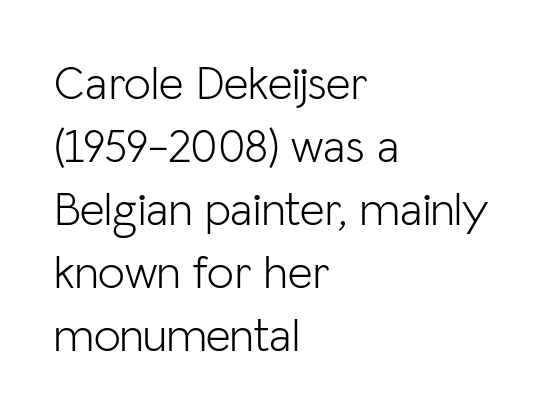
{"serif": "no", "italic": "no", "bold": "no", "weight": "light", "width": "normal", "stroke_contrast": "low", "x_height": "medium", "monospaced": "no", "underline": "no", "align": "left", "line_spacing": "normal", "line_spacing_ratio": 1.31, "letter_spacing": "normal", "letter_spacing_em": 0.0, "glyph_px": 48}
